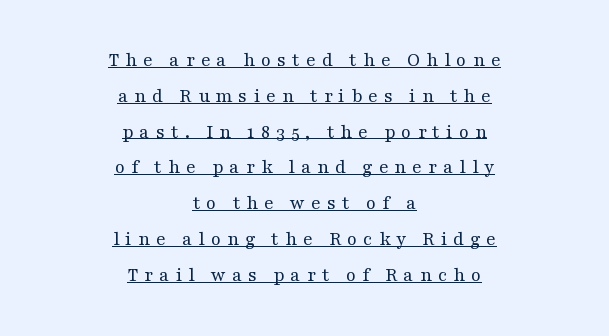
{"italic": "no", "bold": "no", "underline": "yes", "align": "center", "line_spacing_ratio": 1.79, "letter_spacing": "wide", "letter_spacing_em": 0.3, "glyph_px": 20}
